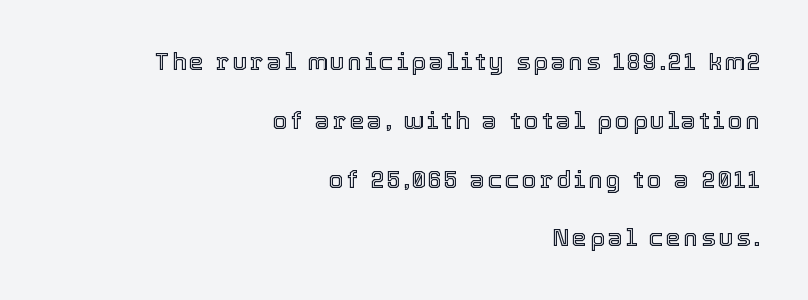
Q: Is the text italic (slanted)? A: No, it is upright.
Q: Is the text underlined? A: No.
Q: How is the paragraph aligned? A: Right-aligned.
Q: Is the spacing between lines tight, normal or loose? A: Loose.
